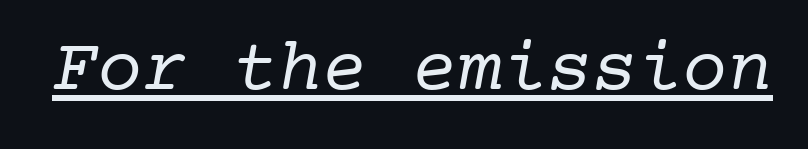
The image shows 75 px regular-weight serif type, monospaced; set normal letter spacing, underlined; low stroke contrast and a medium x-height.
